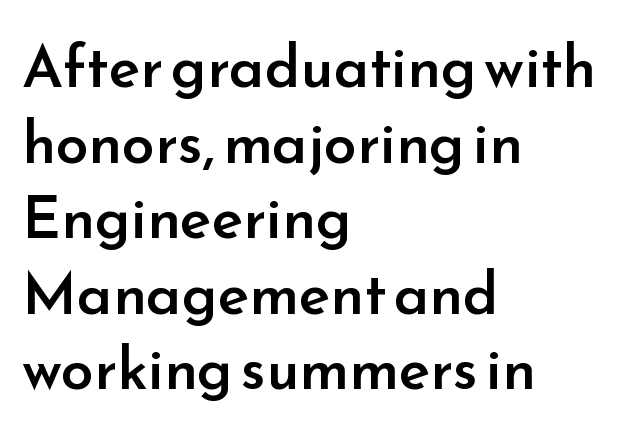
{"serif": "no", "italic": "no", "bold": "semi", "weight": "semibold", "width": "normal", "stroke_contrast": "low", "x_height": "small", "monospaced": "no", "underline": "no", "align": "left", "line_spacing": "normal", "line_spacing_ratio": 1.28, "letter_spacing": "normal", "letter_spacing_em": 0.0, "glyph_px": 59}
